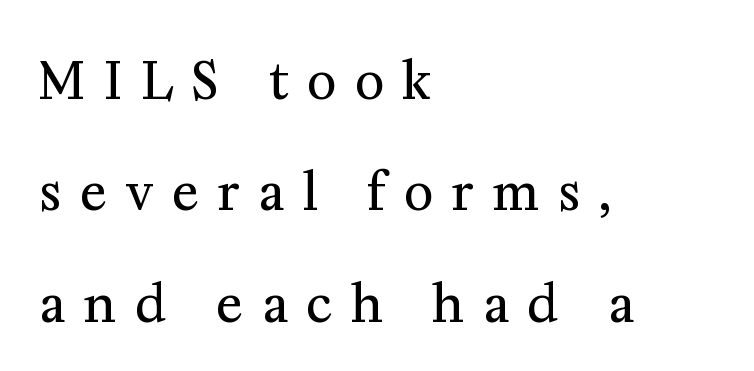
{"serif": "yes", "italic": "no", "bold": "no", "weight": "regular", "width": "normal", "stroke_contrast": "medium", "x_height": "medium", "monospaced": "no", "underline": "no", "align": "left", "line_spacing": "loose", "line_spacing_ratio": 2.23, "letter_spacing": "wide", "letter_spacing_em": 0.38, "glyph_px": 50}
